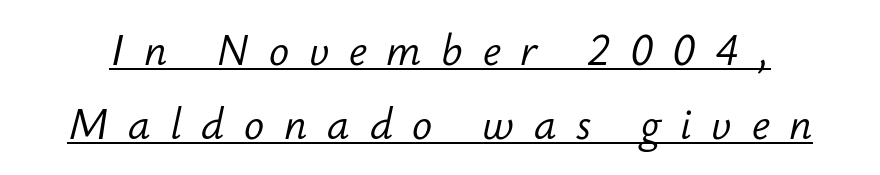
Q: Is the text bold? A: No.
Q: Is the text italic (slanted)? A: Yes, it leans right by about 12 degrees.
Q: Is the text underlined? A: Yes.
Q: Is the spacing between letters normal or unusually wide? A: Unusually wide.
Q: Width (condensed, normal, or wide)? A: Normal.
Q: Stroke contrast? A: Low.
Q: x-height? A: Small.
Q: Monospaced? A: No.
